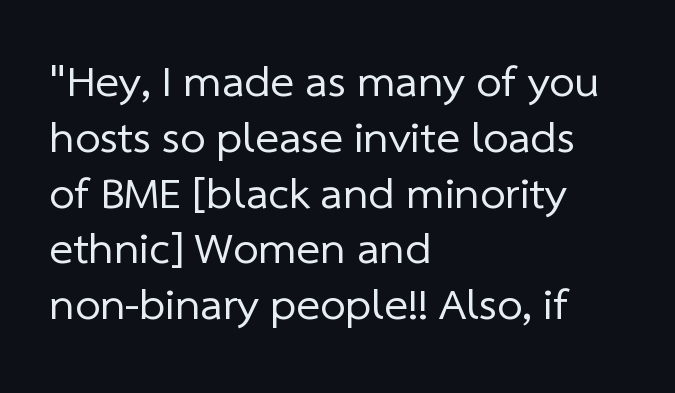
The image shows 45 px regular-weight sans-serif type; set left-aligned, line spacing 1.24x, normal letter spacing, not underlined; low stroke contrast and a medium x-height.
